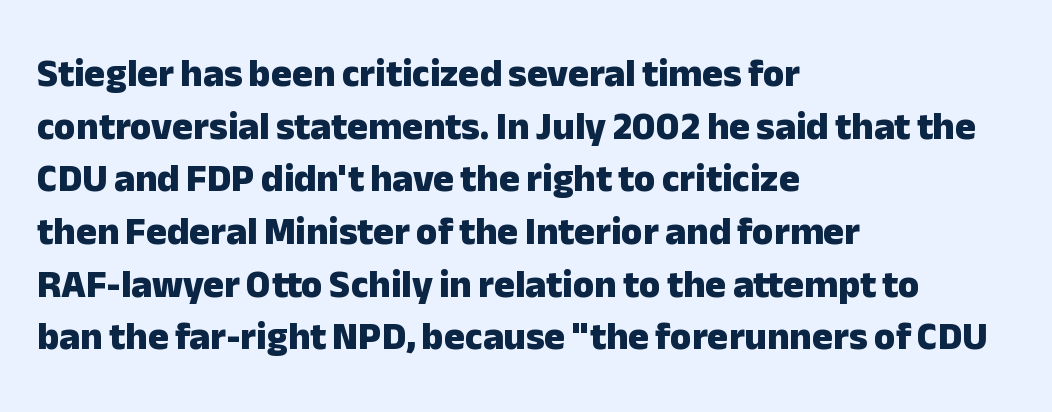
To sum up the face: it is a sans, with no serifs. Here the designer chose a conventional face with non-uniform glyph widths. Typographic density is high because the face is bold. Vertically, the passage feels balanced, rows spaced as you'd expect. Is the letter spacing exaggerated? No — it looks like the ordinary default.
